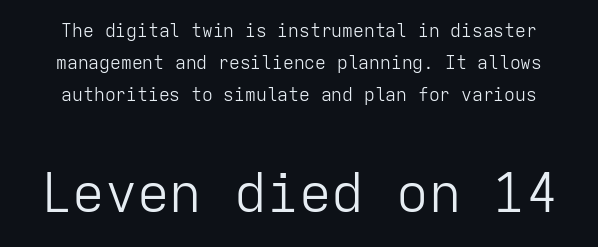
Q: Is the text bold? A: No.
Q: Is the text italic (slanted)? A: No, it is upright.
Q: Is the typeface a serif or a sans-serif typeface? A: Sans-serif.
Q: Is the text underlined? A: No.
Q: How is the paragraph aligned? A: Centered.
Q: Is the spacing between letters normal or unusually wide? A: Normal.
Q: Which block of text is set in a larger size, the first (top) or the second (bottom)? A: The second (bottom) one.
Q: Width (condensed, normal, or wide)? A: Normal.
Q: Stroke contrast? A: Low.
Q: x-height? A: Medium.
Q: Monospaced? A: Yes.
